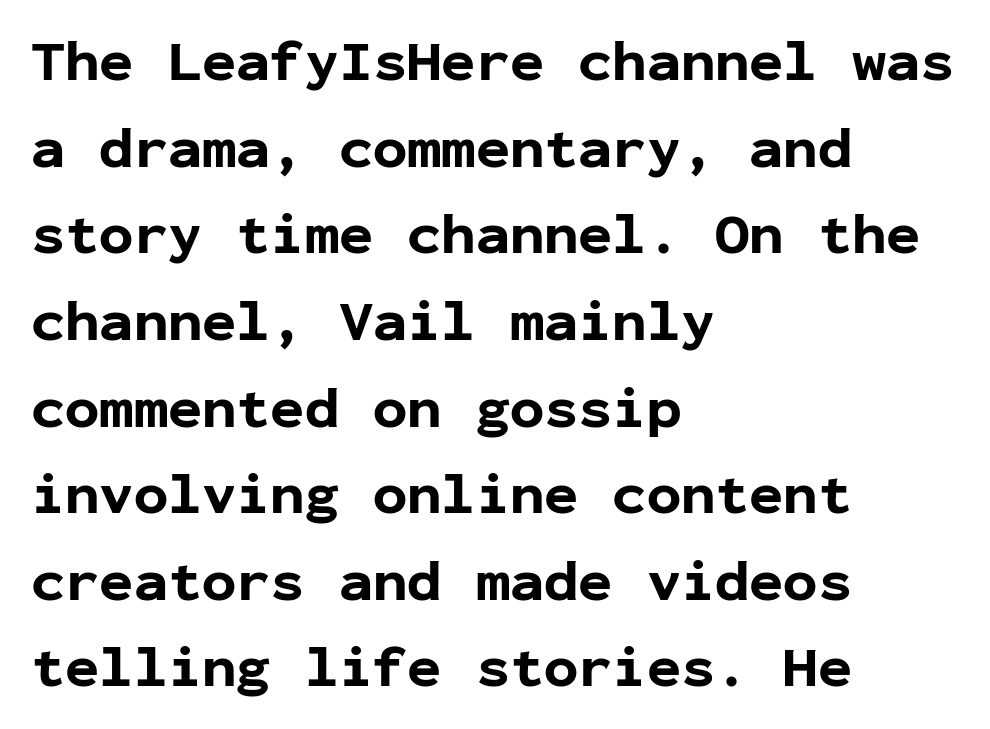
Q: Is the text bold? A: Yes.
Q: Is the text italic (slanted)? A: No, it is upright.
Q: Is the typeface a serif or a sans-serif typeface? A: Sans-serif.
Q: Is the text underlined? A: No.
Q: How is the paragraph aligned? A: Left-aligned.
Q: Is the spacing between letters normal or unusually wide? A: Normal.
Q: Is the spacing between lines tight, normal or loose? A: Normal.
Q: Width (condensed, normal, or wide)? A: Normal.
Q: Stroke contrast? A: Low.
Q: x-height? A: Medium.
Q: Monospaced? A: Yes.
